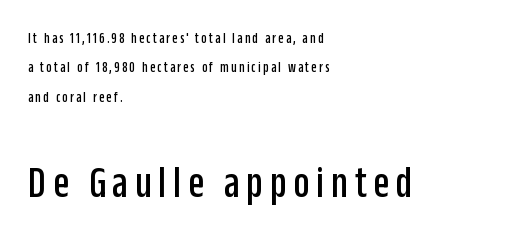
This is the regular roman posture of the typeface. Block two is the big one; block one sits smaller above it. The font family rendered here belongs to the sans-serif group. Here the designer chose a conventional face with non-uniform glyph widths.
